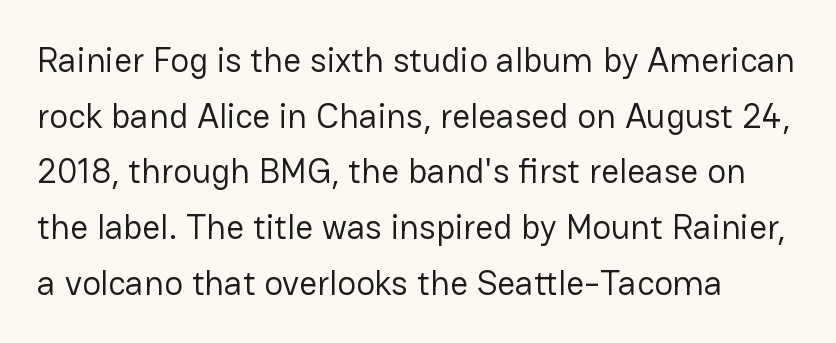
The image shows 35 px regular-weight sans-serif type, upright; set normal line spacing (1.59x), normal letter spacing, not underlined; low stroke contrast and a medium x-height.
